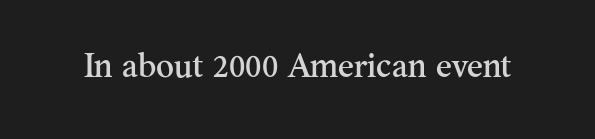
No italicization has been applied; the sample stays upright. The space beneath each line is pristine and unruled. Observe the ordinary spacing: letters are neighbours, not strangers. A serif font was chosen for this passage.
